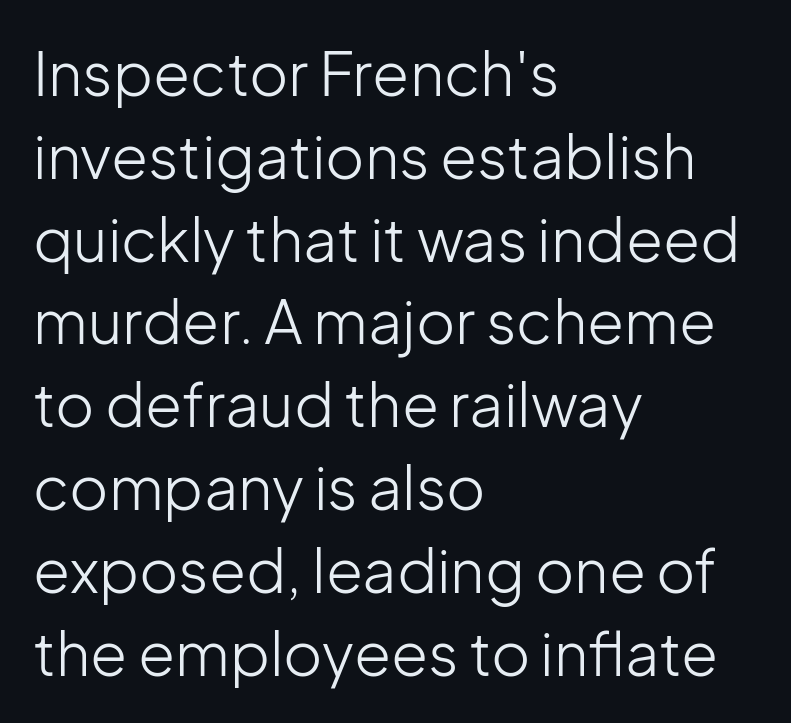
Q: Is the text bold? A: No.
Q: Is the text italic (slanted)? A: No, it is upright.
Q: Is the typeface a serif or a sans-serif typeface? A: Sans-serif.
Q: Is the text underlined? A: No.
Q: How is the paragraph aligned? A: Left-aligned.
Q: Is the spacing between letters normal or unusually wide? A: Normal.
Q: Is the spacing between lines tight, normal or loose? A: Normal.
Q: Width (condensed, normal, or wide)? A: Normal.
Q: Stroke contrast? A: Low.
Q: x-height? A: Medium.
Q: Monospaced? A: No.
